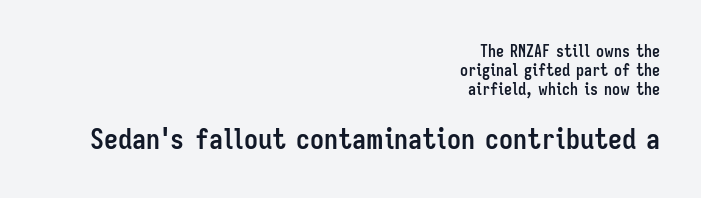
Q: Is the text bold? A: Yes.
Q: Is the text italic (slanted)? A: No, it is upright.
Q: Is the typeface a serif or a sans-serif typeface? A: Sans-serif.
Q: Is the text underlined? A: No.
Q: How is the paragraph aligned? A: Right-aligned.
Q: Is the spacing between letters normal or unusually wide? A: Normal.
Q: Which block of text is set in a larger size, the first (top) or the second (bottom)? A: The second (bottom) one.
Q: Width (condensed, normal, or wide)? A: Condensed.
Q: Stroke contrast? A: Low.
Q: x-height? A: Medium.
Q: Monospaced? A: No.
